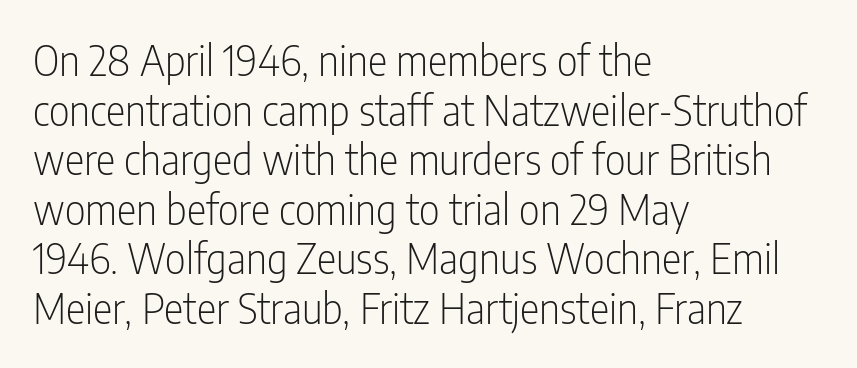
Q: Is the text bold? A: No.
Q: Is the text italic (slanted)? A: No, it is upright.
Q: Is the typeface a serif or a sans-serif typeface? A: Sans-serif.
Q: Is the text underlined? A: No.
Q: How is the paragraph aligned? A: Left-aligned.
Q: Is the spacing between letters normal or unusually wide? A: Normal.
Q: Width (condensed, normal, or wide)? A: Condensed.
Q: Stroke contrast? A: Low.
Q: x-height? A: Medium.
Q: Monospaced? A: No.
